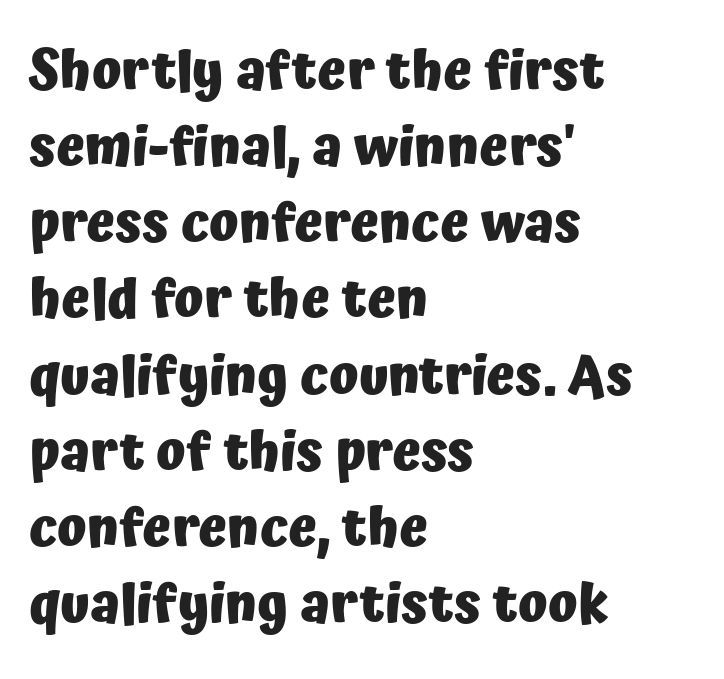
Nope, not italic — everything's standing straight. Is there much room between lines? A standard amount, neither cramped nor airy. Underlining? Definitely not there. The line texture is even and compact thanks to regular tracking. Serifs: no, the terminals of the letterforms are clean. You could not count columns in this text — the font is proportionally spaced.
